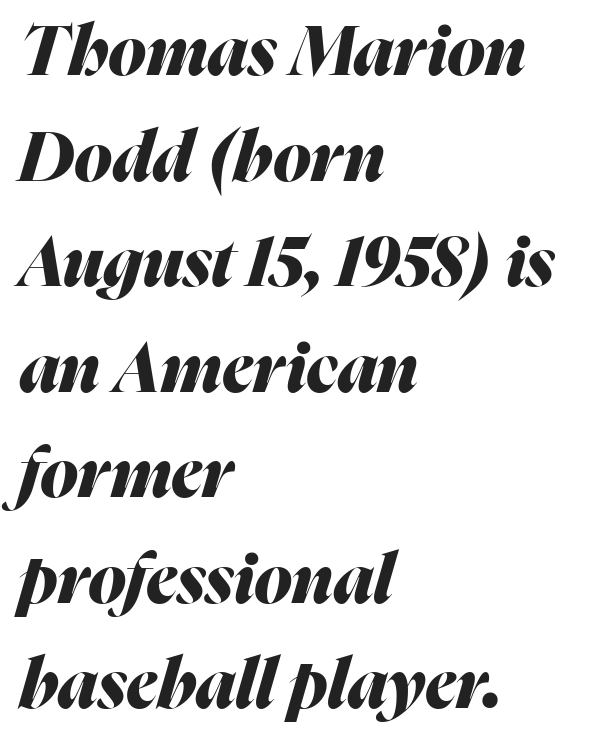
{"italic": "yes", "lean": "right", "slant_degrees": 16, "bold": "yes", "weight": "heavy", "width": "normal", "stroke_contrast": "medium", "x_height": "medium", "monospaced": "no", "underline": "no", "align": "left", "line_spacing": "normal", "line_spacing_ratio": 1.53, "letter_spacing": "normal", "letter_spacing_em": 0.0, "glyph_px": 69}
